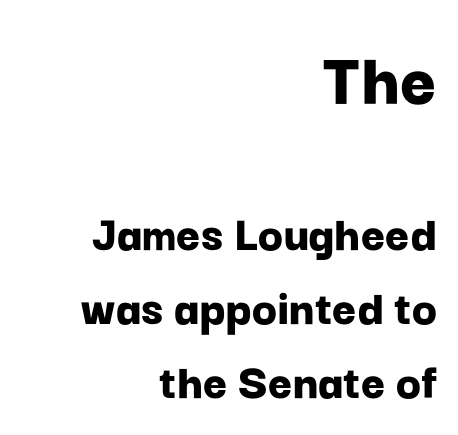
Think of a printed novel: that variable character pitch is what you see here. Note: larger setting up top, smaller setting below. Teacher's note: observe the even right margin — that is flush-right alignment. Stroke terminals: plain, sans-serif. Standard letterfit; no display-style spreading of the glyphs.
